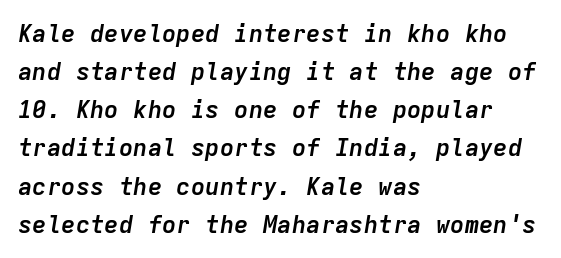
{"italic": "yes", "lean": "right", "slant_degrees": 9, "bold": "yes", "underline": "no", "align": "left", "line_spacing": "normal", "line_spacing_ratio": 1.59, "letter_spacing": "normal", "letter_spacing_em": 0.0, "glyph_px": 24}
